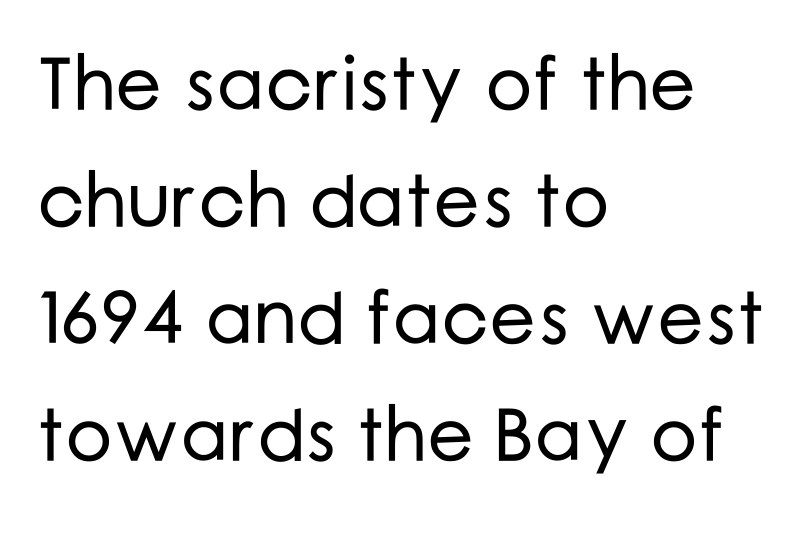
Q: Is the text italic (slanted)? A: No, it is upright.
Q: Is the typeface a serif or a sans-serif typeface? A: Sans-serif.
Q: Is the text underlined? A: No.
Q: How is the paragraph aligned? A: Left-aligned.
Q: Is the spacing between letters normal or unusually wide? A: Normal.
Q: Is the spacing between lines tight, normal or loose? A: Normal.
Q: Width (condensed, normal, or wide)? A: Normal.
Q: Stroke contrast? A: Low.
Q: x-height? A: Medium.
Q: Monospaced? A: No.
